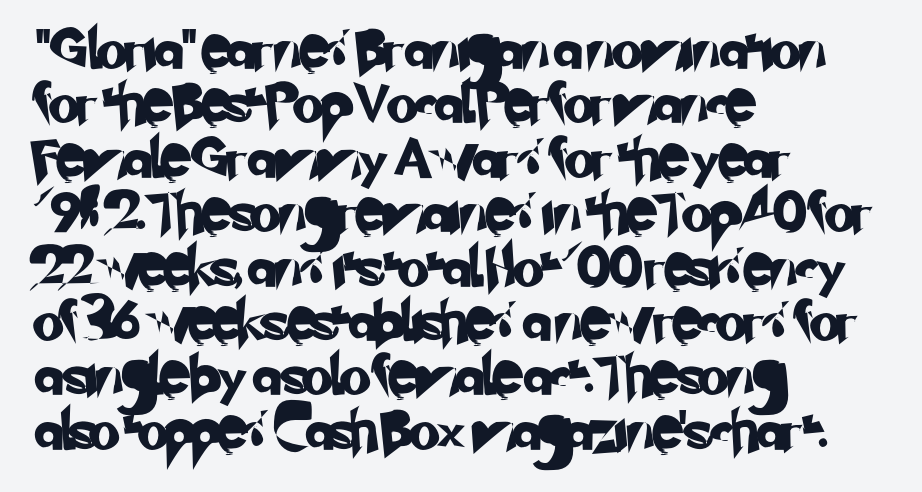
{"serif": "no", "width": "normal", "stroke_contrast": "low", "x_height": "small", "monospaced": "no", "underline": "no", "align": "left", "line_spacing": "normal", "line_spacing_ratio": 1.36, "letter_spacing": "normal", "letter_spacing_em": 0.0, "glyph_px": 40}
